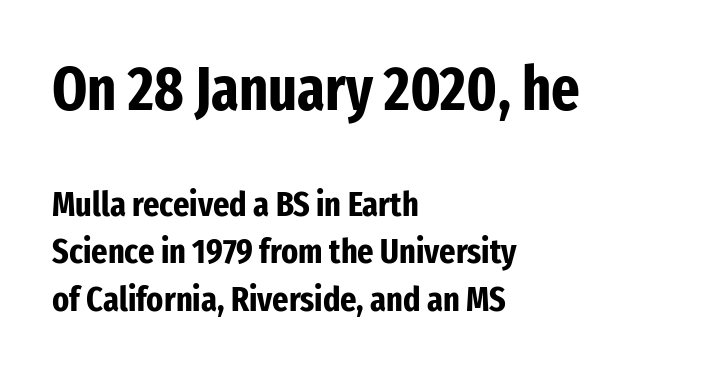
The image shows 61 px bold, condensed sans-serif type, upright; set left-aligned, normal line spacing (1.35x), normal letter spacing, not underlined; the first (top) block is 1.74x larger; low stroke contrast and a medium x-height.
